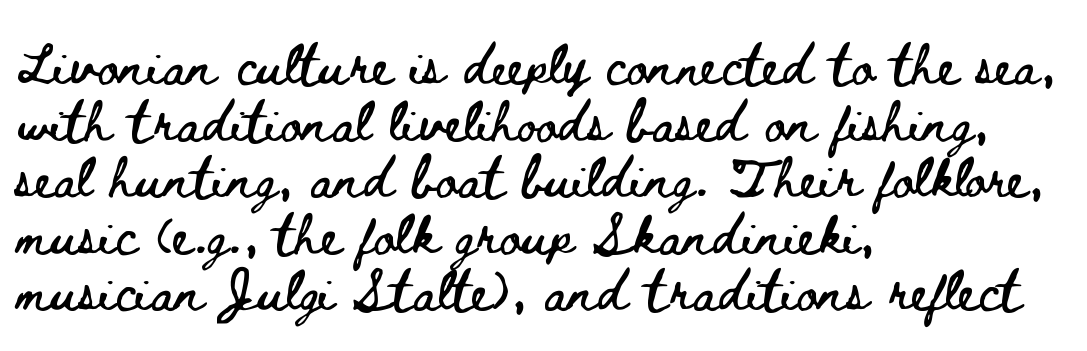
The image shows 41 px wide type; set left-aligned, normal line spacing (1.38x), normal letter spacing, not underlined; low stroke contrast and a small x-height.
